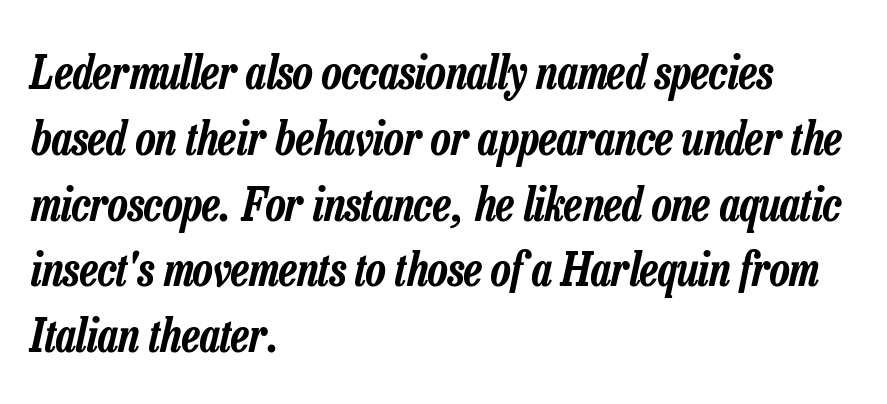
Q: Is the text italic (slanted)? A: Yes, it leans right by about 13 degrees.
Q: Is the text underlined? A: No.
Q: How is the paragraph aligned? A: Left-aligned.
Q: Is the spacing between letters normal or unusually wide? A: Normal.
Q: Is the spacing between lines tight, normal or loose? A: Normal.
Q: Width (condensed, normal, or wide)? A: Condensed.
Q: Stroke contrast? A: Low.
Q: x-height? A: Medium.
Q: Monospaced? A: No.
